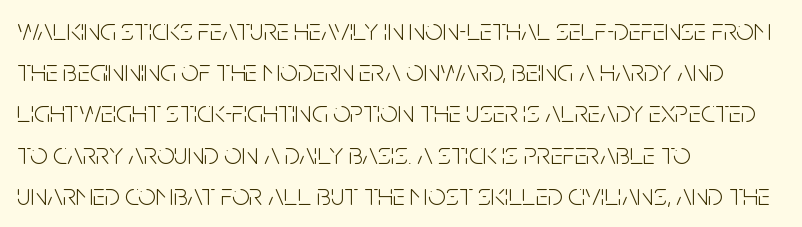
Baseline-to-baseline distance is the conventional proportion of letter height. The typography opts for an upright posture over an oblique one. No word sits above an underline. A typesetter would label this face a sans. Here the designer chose a conventional face with non-uniform glyph widths.
